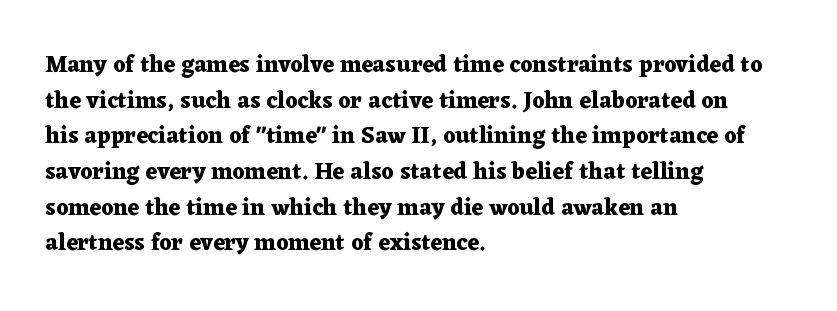
Is the block centered? No — it sits flush against the left margin. A full-strength bold gives these letters their thick strokes. The zone under the glyphs is completely vacant. This sample uses an upright cut, with every glyph sitting square on the baseline. The passage shown has conventional tracking throughout. The line-height multiplier appears to be the usual default.
